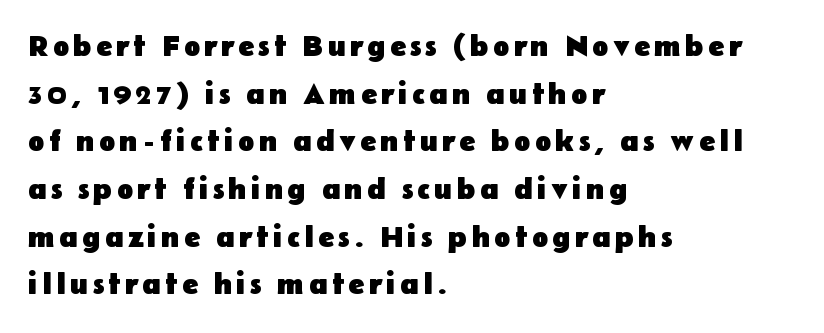
The image shows 30 px heavy sans-serif type, upright; set left-aligned, normal line spacing (1.59x), not underlined; low stroke contrast and a medium x-height.
